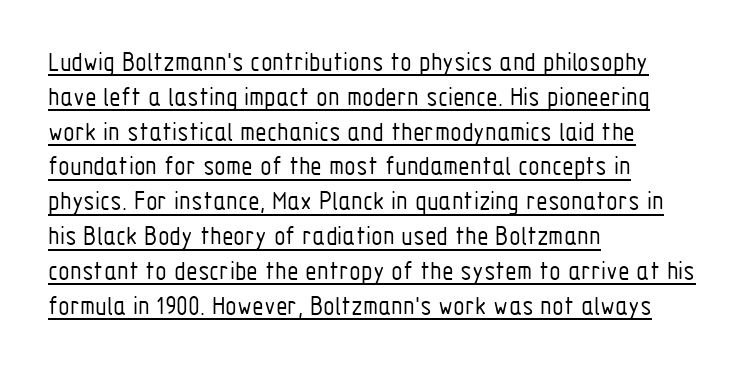
Tracking value appears to be zero — textbook default spacing. Caption: lettering with a line underneath. Every character sits straight up, as roman type does. Heaviness? Minimal to ordinary, like unemphasized prose. The space between consecutive lines is moderate.
